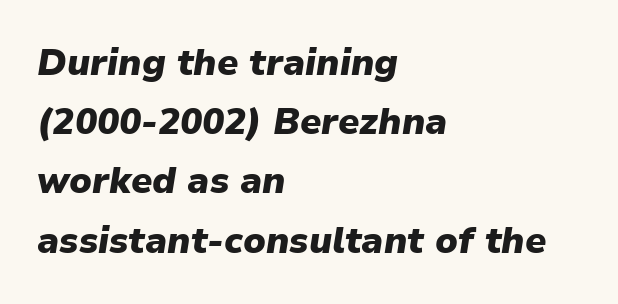
Nobody drew a line under any word here. A full-strength bold gives these letters their thick strokes. Left-aligned paragraph, ragged on the right. Baseline-to-baseline distance is the conventional proportion of letter height. Is this a fixed-width face? No — the glyphs have proportional, varying widths.
